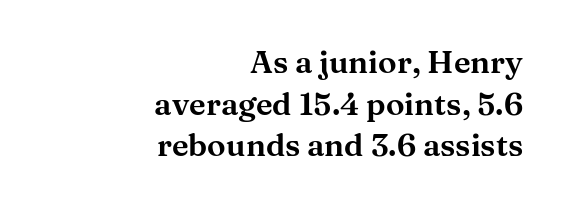
Q: Is the text italic (slanted)? A: No, it is upright.
Q: Is the typeface a serif or a sans-serif typeface? A: Serif.
Q: Is the text underlined? A: No.
Q: How is the paragraph aligned? A: Right-aligned.
Q: Is the spacing between letters normal or unusually wide? A: Normal.
Q: Is the spacing between lines tight, normal or loose? A: Normal.
Q: Width (condensed, normal, or wide)? A: Wide.
Q: Stroke contrast? A: Medium.
Q: x-height? A: Medium.
Q: Monospaced? A: No.
